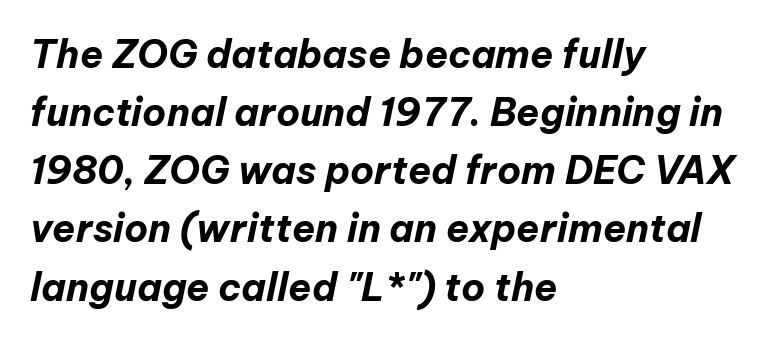
The image shows 38 px bold type, italic (leaning right); set left-aligned, normal line spacing (1.53x), normal letter spacing, not underlined; low stroke contrast and a medium x-height.
